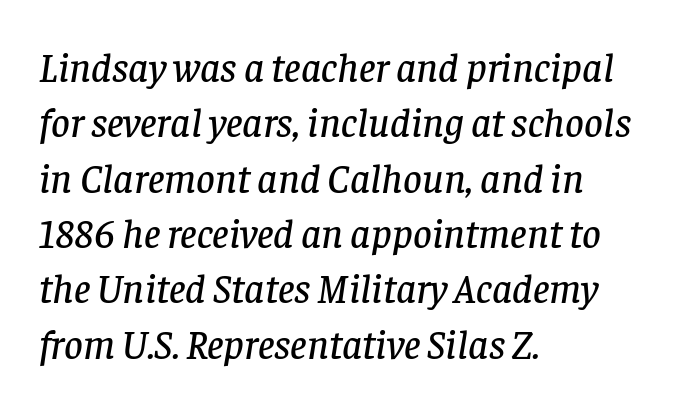
The passage shown is not underscored anywhere. An italicized treatment has been applied to the whole sample. The face used here is proportionally spaced, like ordinary book or web type. Interline gaps are of average width in this sample. Glyph-to-glyph distance matches everyday printed text.
